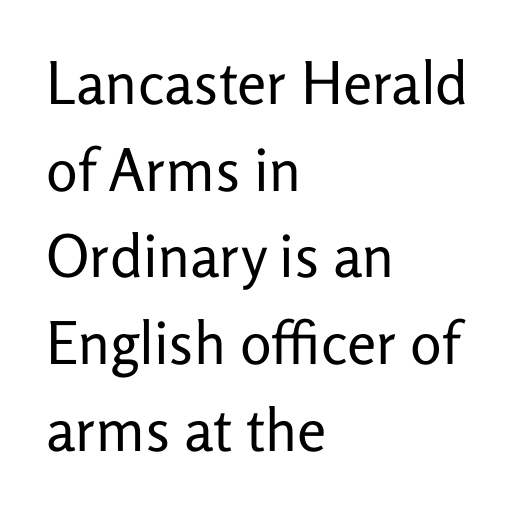
Casual observation: everything's shoved over to the left. The designer left line spacing at the default. The font is comparable to plain body text, perhaps lighter. What kind of face is this? One without serifs — a sans.
